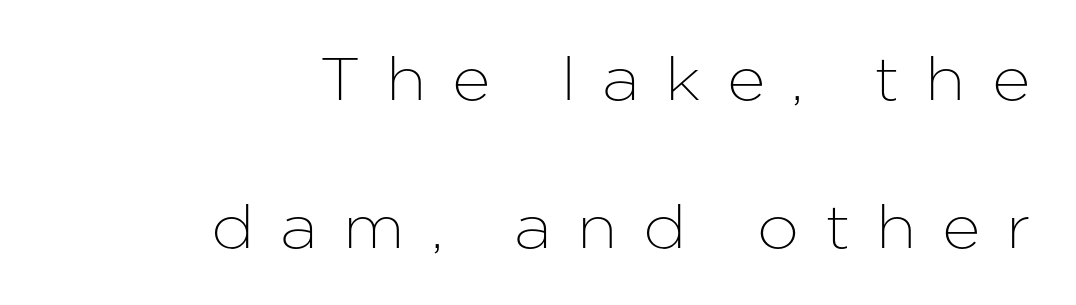
Q: Is the text italic (slanted)? A: No, it is upright.
Q: Is the typeface a serif or a sans-serif typeface? A: Sans-serif.
Q: Is the text underlined? A: No.
Q: How is the paragraph aligned? A: Right-aligned.
Q: Is the spacing between letters normal or unusually wide? A: Unusually wide.
Q: Is the spacing between lines tight, normal or loose? A: Loose.
Q: Width (condensed, normal, or wide)? A: Normal.
Q: Stroke contrast? A: Low.
Q: x-height? A: Medium.
Q: Monospaced? A: No.
